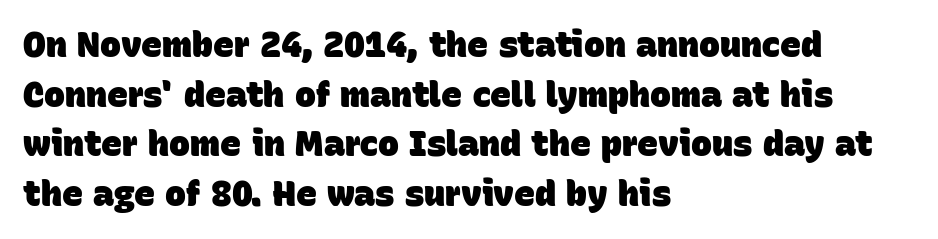
Summary of weight: heavy, a full bold. Do the characters align in a grid? No, the font is proportional. These lines are set flush left with a ragged right edge. Does the type have serifs? No, each stem ends abruptly. Each new line begins a customary step beneath the previous one. Nobody touched the tracking dial on this one.
